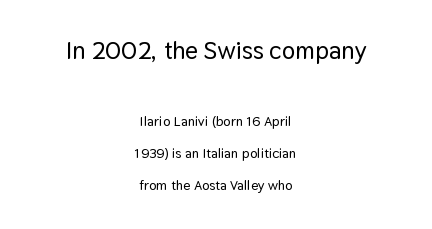
The compositor balanced each line on the midline. Rows of type keep a wide berth in the vertical direction. The passage shown has conventional tracking throughout. Quick note: not italic, upright. The baseline area is clear. Which of the two is more prominent by size? The first, at the top.
